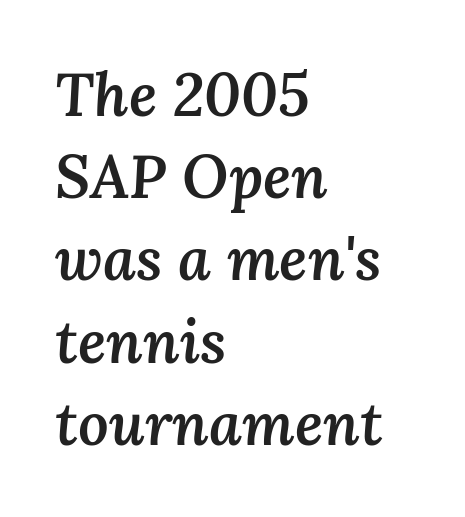
{"italic": "yes", "lean": "right", "slant_degrees": 3, "bold": "semi", "weight": "semibold", "width": "normal", "stroke_contrast": "medium", "x_height": "medium", "monospaced": "no", "underline": "no", "align": "left", "line_spacing": "normal", "line_spacing_ratio": 1.37, "letter_spacing": "normal", "letter_spacing_em": 0.0, "glyph_px": 60}
